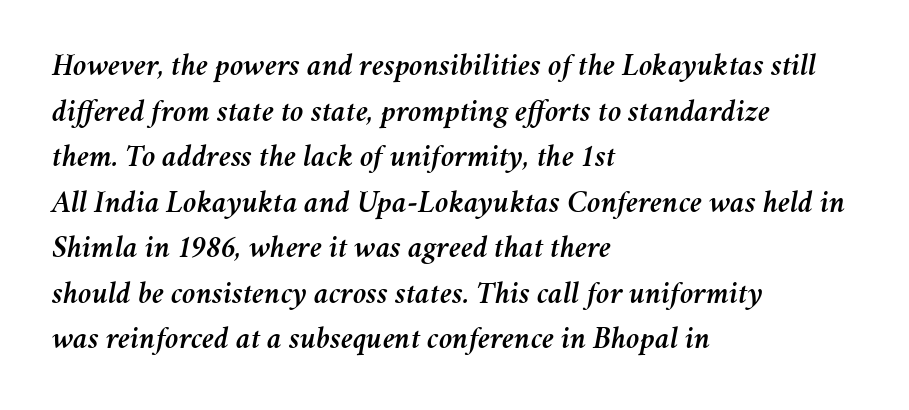
The image shows 31 px text type, italic (leaning right); set left-aligned, normal line spacing (1.47x), normal letter spacing, not underlined; medium stroke contrast and a medium x-height.
